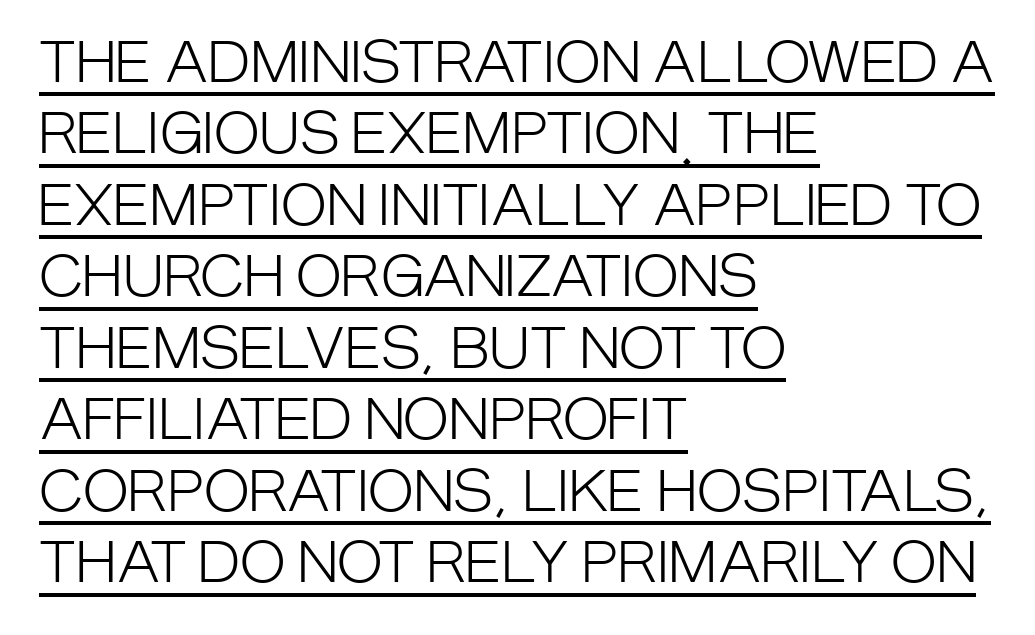
A normal amount of white space separates one row of letters from the next. Each line of the rendering has a horizontal stroke beneath the glyphs. This sample has the flowing, uneven cadence of proportional lettering. Words appear dense and cohesive because spacing is normal.
